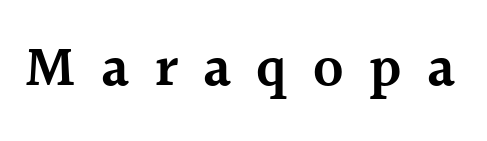
The image shows 57 px semibold serif type, upright; set unusually wide letter spacing (+0.45 em), not underlined; a medium x-height.
